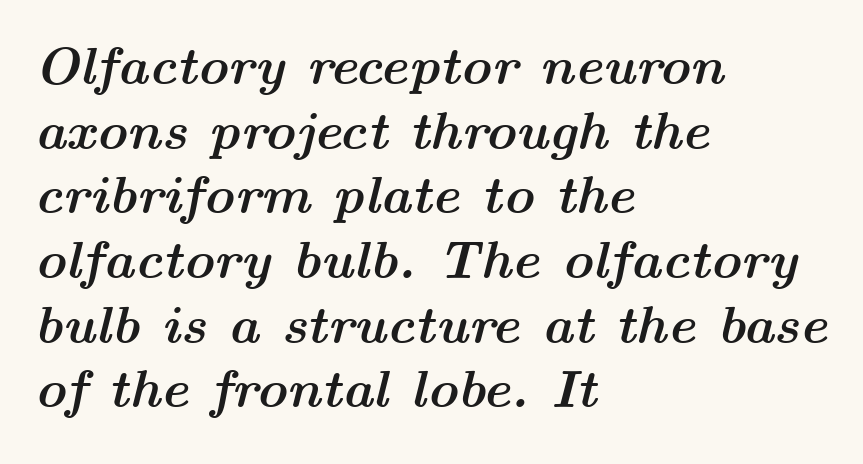
The image shows 53 px semibold, wide type, italic (leaning right); set left-aligned, line spacing 1.22x, normal letter spacing, not underlined; medium stroke contrast and a medium x-height.
